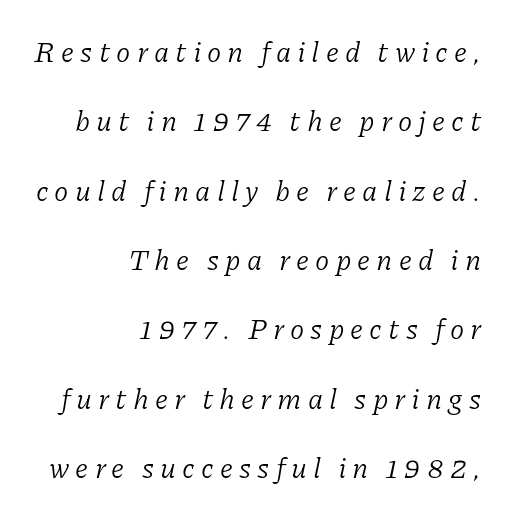
{"serif": "yes", "italic": "yes", "lean": "right", "slant_degrees": 11, "bold": "no", "weight": "light", "width": "normal", "stroke_contrast": "low", "x_height": "medium", "monospaced": "no", "underline": "no", "align": "right", "line_spacing": "loose", "line_spacing_ratio": 2.39, "letter_spacing": "wide", "letter_spacing_em": 0.21, "glyph_px": 29}
